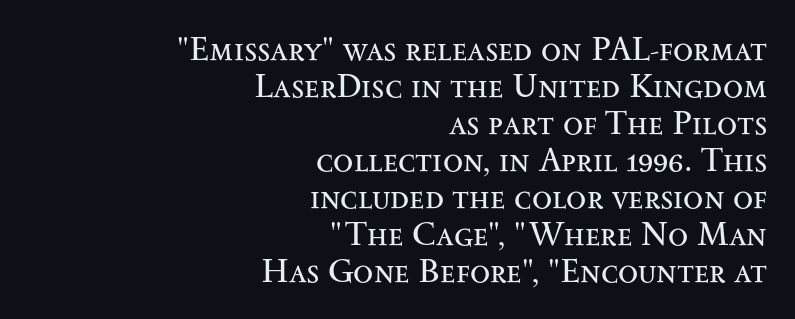
{"serif": "yes", "italic": "no", "bold": "no", "weight": "regular", "width": "wide", "stroke_contrast": "medium", "x_height": "small", "monospaced": "no", "underline": "no", "align": "right", "line_spacing": "tight", "line_spacing_ratio": 1.12, "letter_spacing": "normal", "letter_spacing_em": 0.0, "glyph_px": 33}
